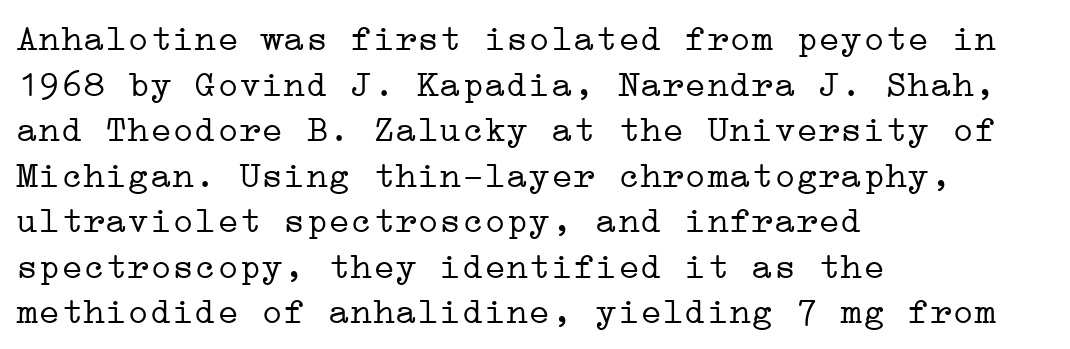
Q: Is the text bold? A: No.
Q: Is the text italic (slanted)? A: No, it is upright.
Q: Is the typeface a serif or a sans-serif typeface? A: Serif.
Q: Is the text underlined? A: No.
Q: How is the paragraph aligned? A: Left-aligned.
Q: Is the spacing between letters normal or unusually wide? A: Normal.
Q: Width (condensed, normal, or wide)? A: Wide.
Q: Stroke contrast? A: Low.
Q: x-height? A: Medium.
